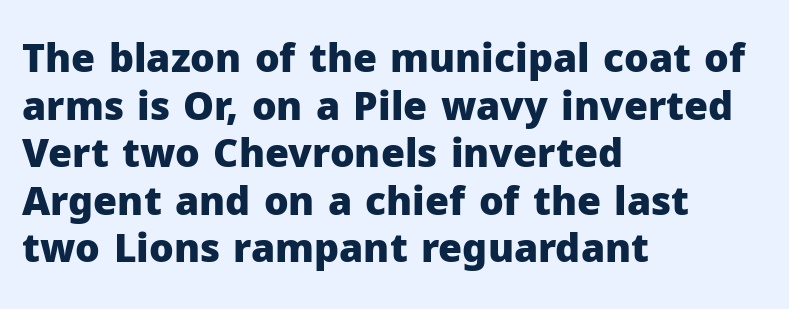
Style check: upright. Tracking value appears to be zero — textbook default spacing. The face used here has the dense, thick strokes of a bold. The gap between lines stays unmarked. The passage shown is typed in a proportional face where columns would drift. Typographically, this falls in the sans-serif category.
